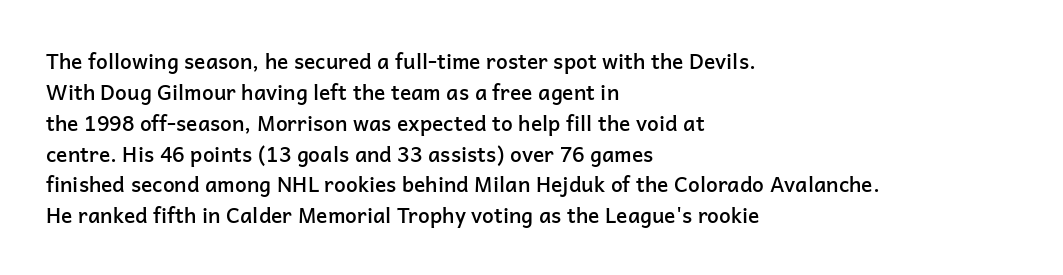
{"italic": "no", "bold": "semi", "underline": "no", "align": "left", "line_spacing": "normal", "line_spacing_ratio": 1.47, "letter_spacing": "normal", "letter_spacing_em": 0.0, "glyph_px": 21}
